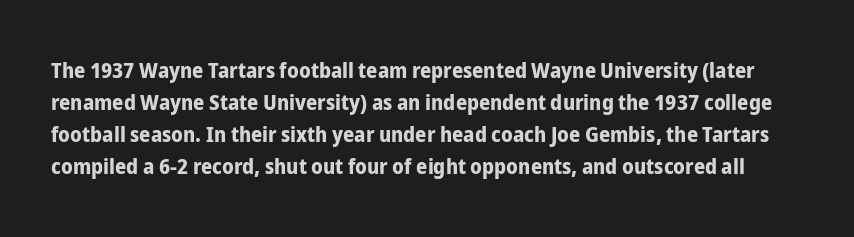
Q: Is the text bold? A: Yes.
Q: Is the text italic (slanted)? A: No, it is upright.
Q: Is the text underlined? A: No.
Q: Is the spacing between letters normal or unusually wide? A: Normal.
Q: Is the spacing between lines tight, normal or loose? A: Normal.
